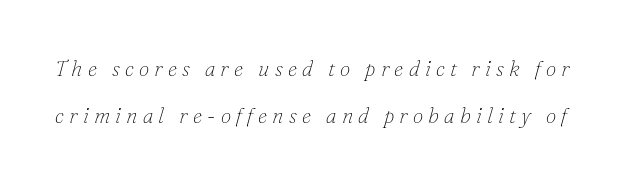
The letterforms stand isolated, each surrounded by extra space. The zone under the glyphs is completely vacant. No extra ink here — the face is not bold. Successive baselines arrive slowly, with a big drop between each. Notice how the stems are inclined rather than vertical — that's the hallmark of italics.
